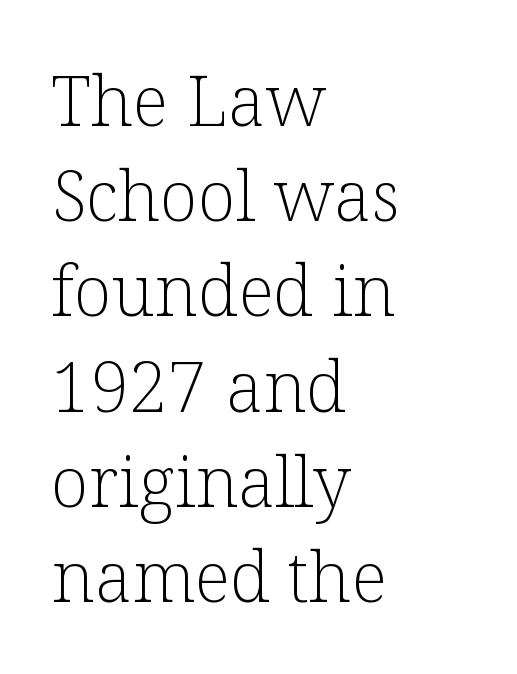
You could not count columns in this text — the font is proportionally spaced. Rows of type keep a routine distance in the vertical direction. Any mark beneath the type? The region is blank. A typesetter would mark this as roman, not italic.
